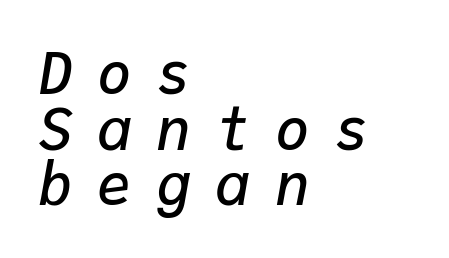
Line starts are locked; line ends wander. Here the designer chose a console-style face with uniform glyph widths. Glance below the letters and you will spot only blank space. The letterforms stand isolated, each surrounded by extra space. Cramped leading. The typesetting leans somewhat heavy: a semibold.
